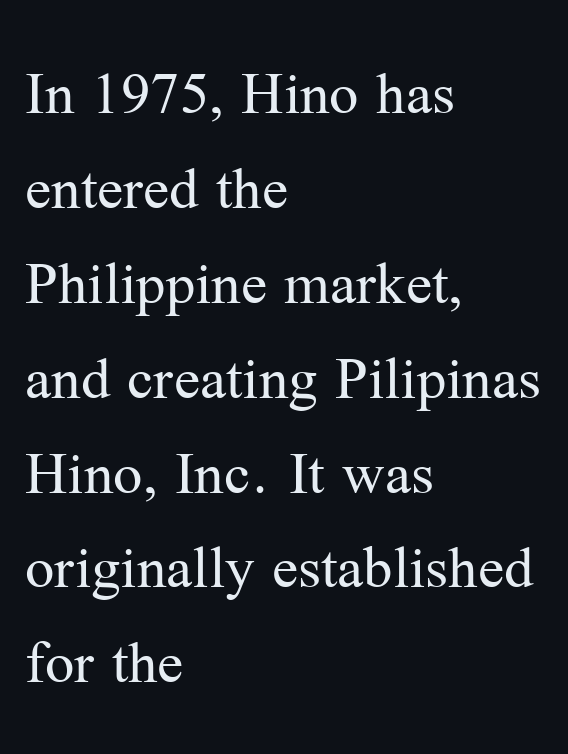
{"serif": "yes", "italic": "no", "bold": "no", "weight": "regular", "width": "normal", "stroke_contrast": "medium", "x_height": "medium", "monospaced": "no", "underline": "no", "align": "left", "line_spacing": "normal", "line_spacing_ratio": 1.46, "letter_spacing": "normal", "letter_spacing_em": 0.0, "glyph_px": 65}
